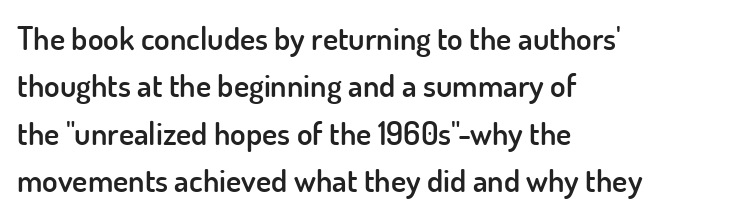
The image shows 32 px semibold sans-serif type, upright; set left-aligned, normal line spacing (1.48x), normal letter spacing, not underlined; low stroke contrast and a small x-height.
